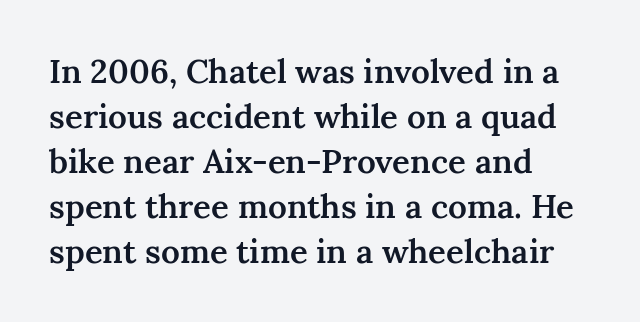
The image shows 33 px semibold serif type, upright; set left-aligned, normal line spacing (1.36x), normal letter spacing, not underlined; medium stroke contrast and a medium x-height.
